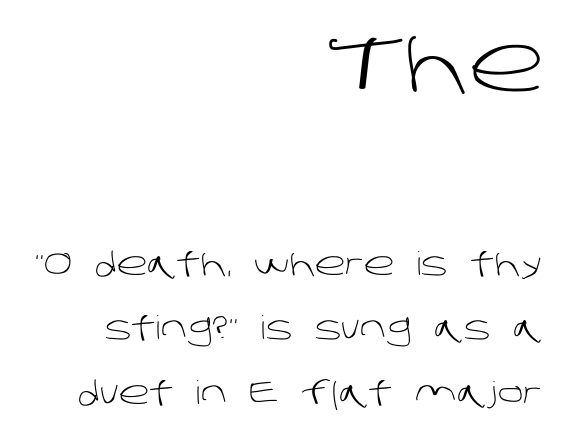
The image shows 79 px light sans-serif type; set right-aligned, loose line spacing (2.02x), normal letter spacing, not underlined; the first (top) block is 2.47x larger; low stroke contrast and a large x-height.
